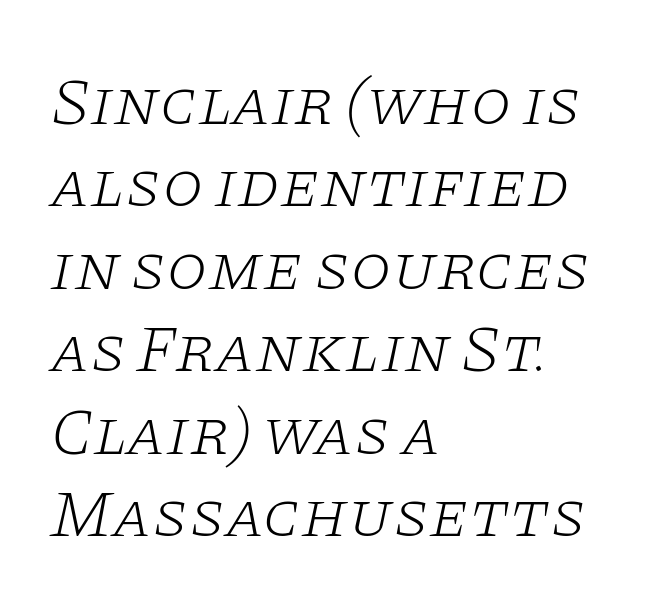
{"serif": "yes", "italic": "yes", "lean": "right", "slant_degrees": 11, "bold": "no", "weight": "light", "width": "wide", "stroke_contrast": "low", "x_height": "large", "monospaced": "no", "underline": "no", "align": "left", "line_spacing": "normal", "line_spacing_ratio": 1.25, "letter_spacing": "normal", "letter_spacing_em": 0.0, "glyph_px": 66}
